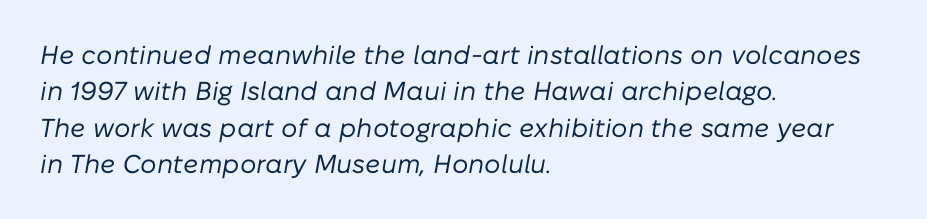
Q: Is the text bold? A: No.
Q: Is the text italic (slanted)? A: Yes, it leans right by about 10 degrees.
Q: Is the text underlined? A: No.
Q: How is the paragraph aligned? A: Left-aligned.
Q: Is the spacing between letters normal or unusually wide? A: Normal.
Q: Is the spacing between lines tight, normal or loose? A: Normal.
